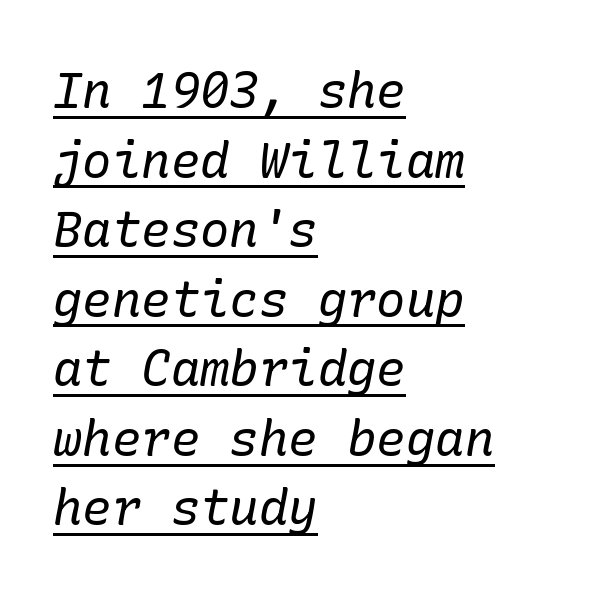
Q: Is the text bold? A: No.
Q: Is the text italic (slanted)? A: Yes, it leans right by about 10 degrees.
Q: Is the typeface a serif or a sans-serif typeface? A: Sans-serif.
Q: Is the text underlined? A: Yes.
Q: How is the paragraph aligned? A: Left-aligned.
Q: Is the spacing between letters normal or unusually wide? A: Normal.
Q: Is the spacing between lines tight, normal or loose? A: Normal.
Q: Width (condensed, normal, or wide)? A: Normal.
Q: Stroke contrast? A: Low.
Q: x-height? A: Medium.
